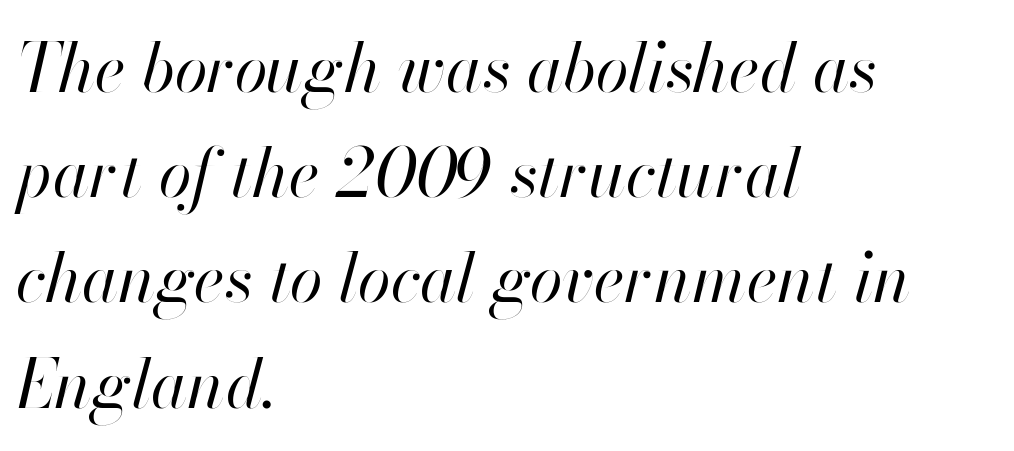
Q: Is the text bold? A: No.
Q: Is the text italic (slanted)? A: Yes, it leans right by about 13 degrees.
Q: Is the text underlined? A: No.
Q: How is the paragraph aligned? A: Left-aligned.
Q: Is the spacing between letters normal or unusually wide? A: Normal.
Q: Is the spacing between lines tight, normal or loose? A: Normal.
Q: Width (condensed, normal, or wide)? A: Normal.
Q: Stroke contrast? A: High.
Q: x-height? A: Small.
Q: Monospaced? A: No.
